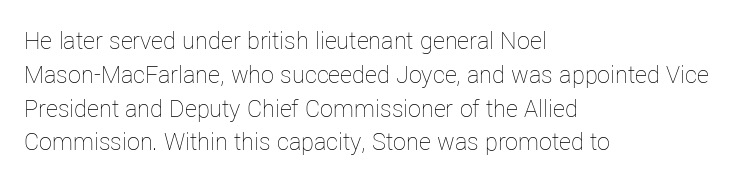
{"italic": "no", "bold": "no", "underline": "no", "align": "left", "line_spacing": "normal", "line_spacing_ratio": 1.3, "letter_spacing": "normal", "letter_spacing_em": 0.0, "glyph_px": 26}
